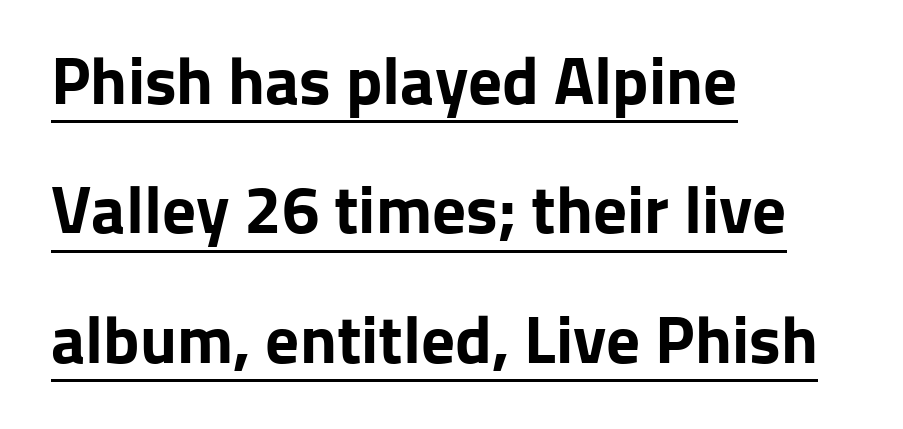
Q: Is the text bold? A: Yes.
Q: Is the text italic (slanted)? A: No, it is upright.
Q: Is the typeface a serif or a sans-serif typeface? A: Sans-serif.
Q: Is the text underlined? A: Yes.
Q: How is the paragraph aligned? A: Left-aligned.
Q: Is the spacing between letters normal or unusually wide? A: Normal.
Q: Is the spacing between lines tight, normal or loose? A: Loose.
Q: Width (condensed, normal, or wide)? A: Normal.
Q: Stroke contrast? A: Low.
Q: x-height? A: Medium.
Q: Monospaced? A: No.
